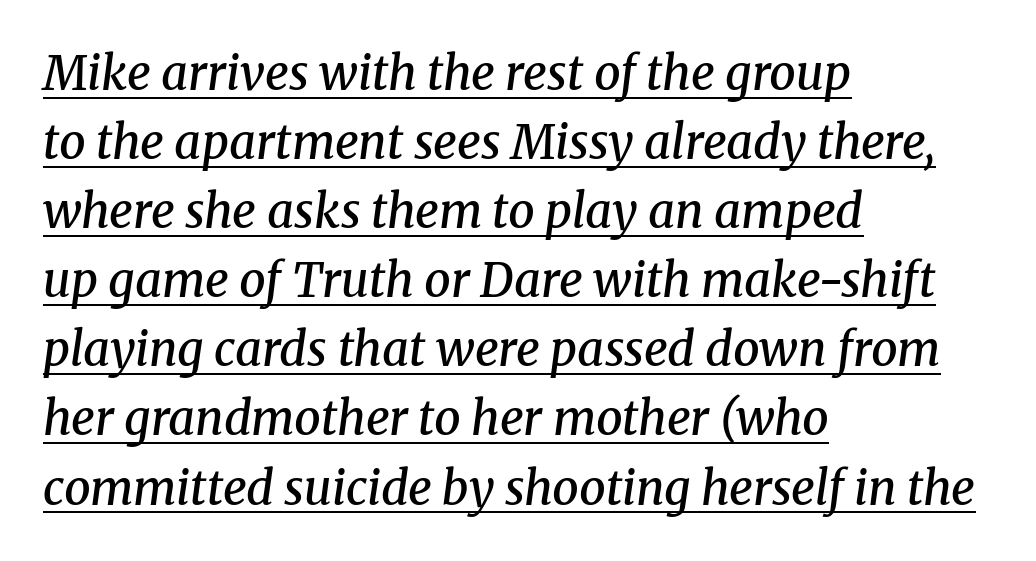
The image shows 47 px semibold serif type, italic (leaning right); set left-aligned, normal line spacing (1.47x), normal letter spacing, underlined; medium stroke contrast and a medium x-height.
